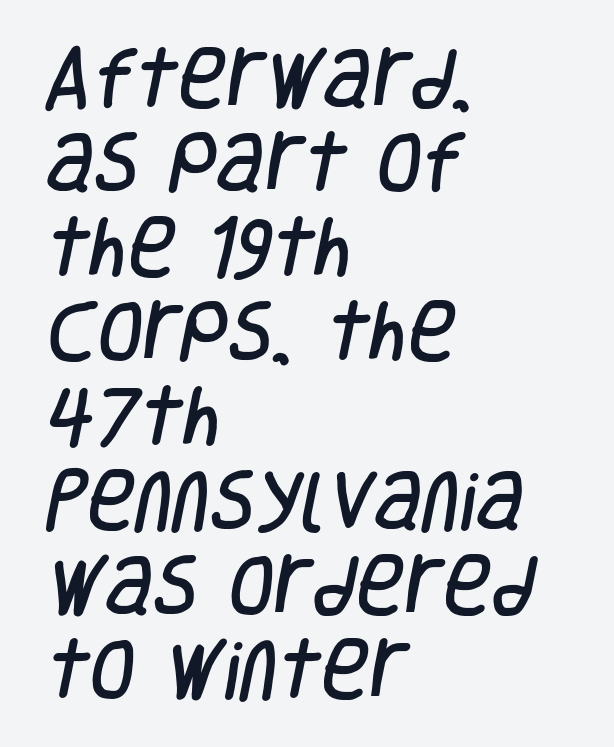
Type style note: lacks serifs. A typesetter would call this proportional, since set widths differ per character. Casual observation: everything's shoved over to the left. The foot of each line stays bare and open. Leading: standard.
